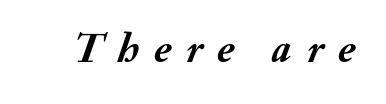
The image shows 41 px semibold type, italic (leaning right); set unusually wide letter spacing (+0.37 em), not underlined; medium stroke contrast and a small x-height.
